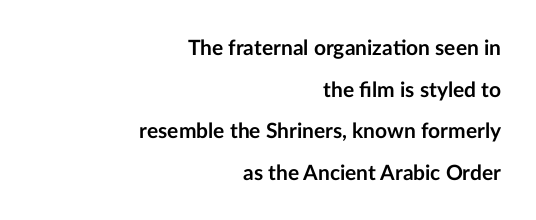
The image shows 21 px bold type, upright; set right-aligned, loose line spacing (1.98x), normal letter spacing, not underlined.
